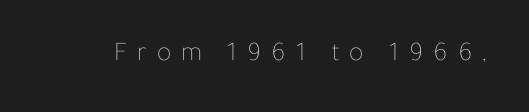
{"italic": "no", "bold": "no", "underline": "no", "letter_spacing": "wide", "letter_spacing_em": 0.36, "glyph_px": 27}
